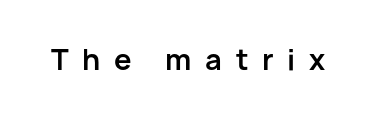
The image shows 28 px bold sans-serif type, upright; set unusually wide letter spacing (+0.49 em), not underlined; low stroke contrast and a medium x-height.
